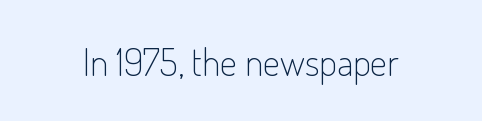
{"serif": "no", "italic": "no", "bold": "no", "weight": "light", "width": "condensed", "stroke_contrast": "low", "x_height": "small", "monospaced": "no", "underline": "no", "letter_spacing": "normal", "letter_spacing_em": 0.0, "glyph_px": 38}
